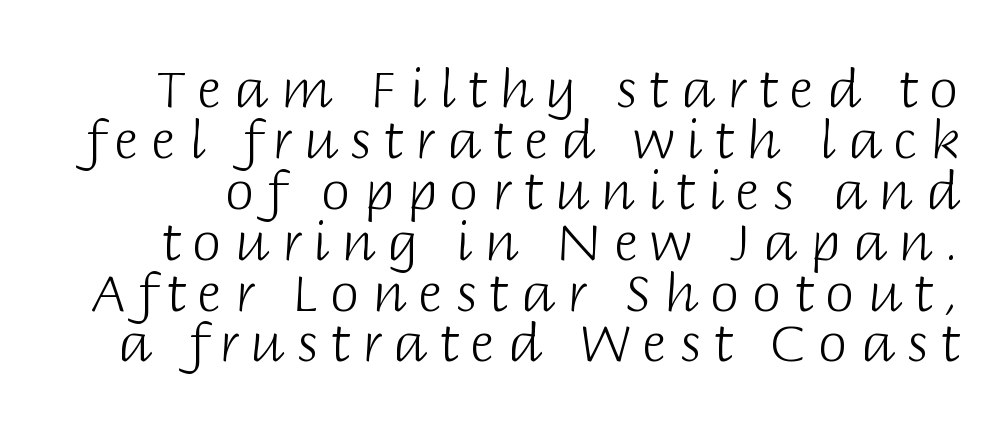
Q: Is the text bold? A: No.
Q: Is the text italic (slanted)? A: No, it is upright.
Q: Is the typeface a serif or a sans-serif typeface? A: Sans-serif.
Q: Is the text underlined? A: No.
Q: Is the spacing between letters normal or unusually wide? A: Unusually wide.
Q: Is the spacing between lines tight, normal or loose? A: Tight.
Q: Width (condensed, normal, or wide)? A: Normal.
Q: Stroke contrast? A: Low.
Q: x-height? A: Large.
Q: Monospaced? A: No.
